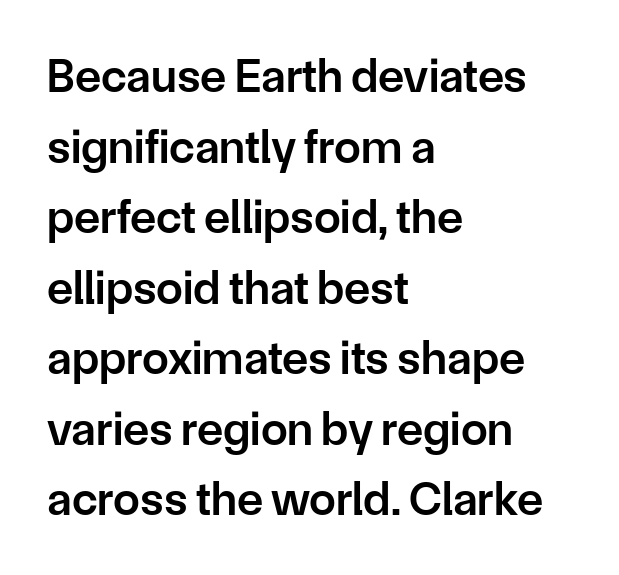
The image shows 48 px semibold sans-serif type, upright; set left-aligned, normal line spacing (1.47x), normal letter spacing, not underlined; low stroke contrast and a medium x-height.
